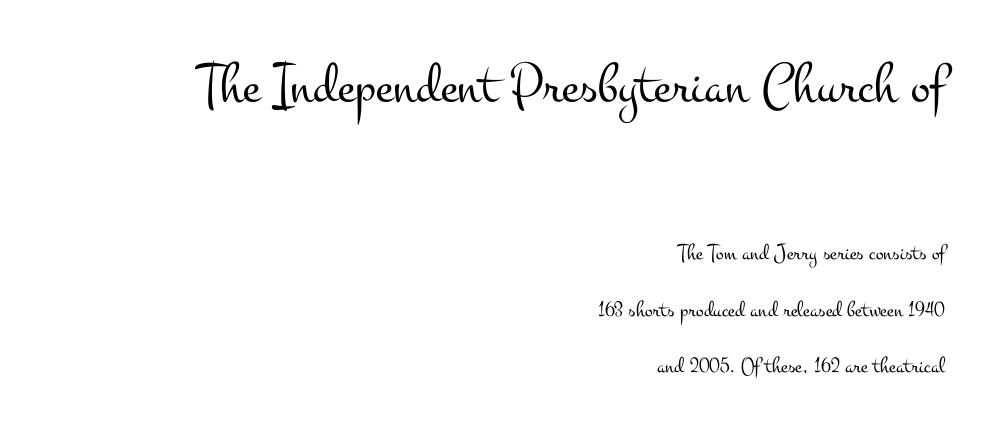
Students, observe: this is what heavily led, spacious text looks like. Unbolded letterforms with no extra heft. Where is the straight margin? On the right. The letterforms sit shoulder to shoulder at normal distance.
